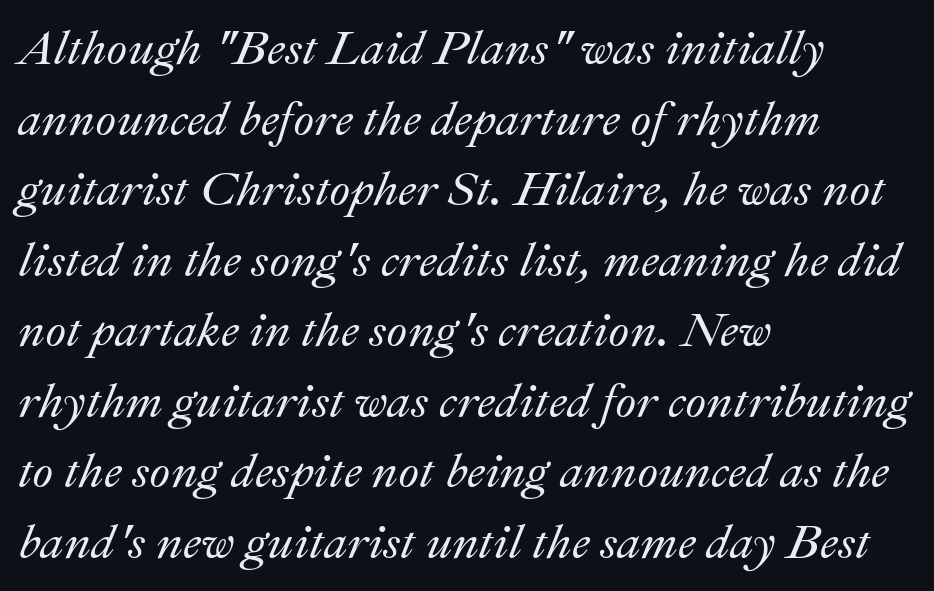
{"italic": "yes", "lean": "right", "slant_degrees": 22, "width": "normal", "stroke_contrast": "medium", "x_height": "small", "monospaced": "no", "underline": "no", "align": "left", "line_spacing": "normal", "line_spacing_ratio": 1.47, "letter_spacing": "normal", "letter_spacing_em": 0.0, "glyph_px": 48}
